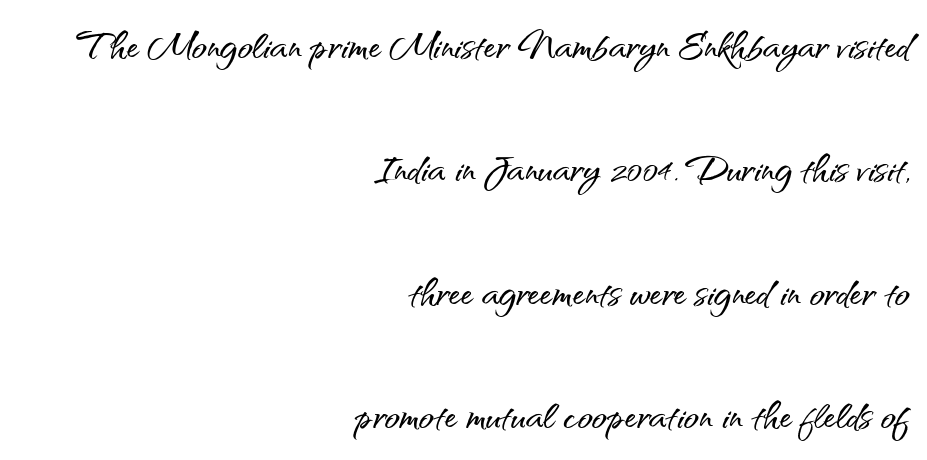
Proportional: the letters do not fall into vertical columns. The lines are spread far apart with generous leading. I'd call this a sans setting — the letters go barefoot. One-word summary of the alignment: right.
